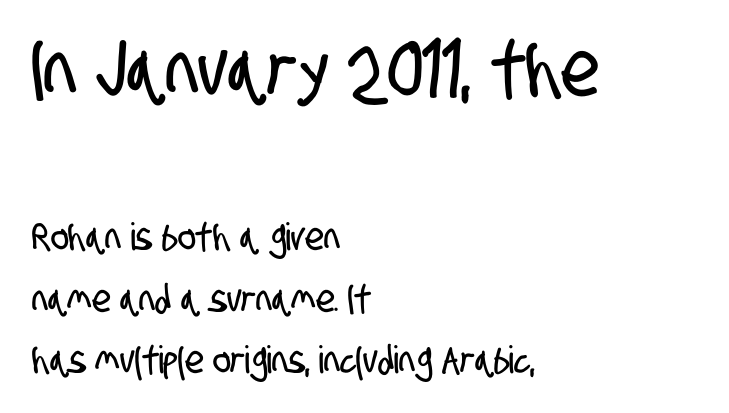
Caption: multi-line text, flush left, ragged right. The initial chunk of copy outweighs the following chunk in type size. Grotesque or geometric, the face here clearly has no serifs. Proportional: the letters do not fall into vertical columns. The rows are spaced the way most documents space them.
